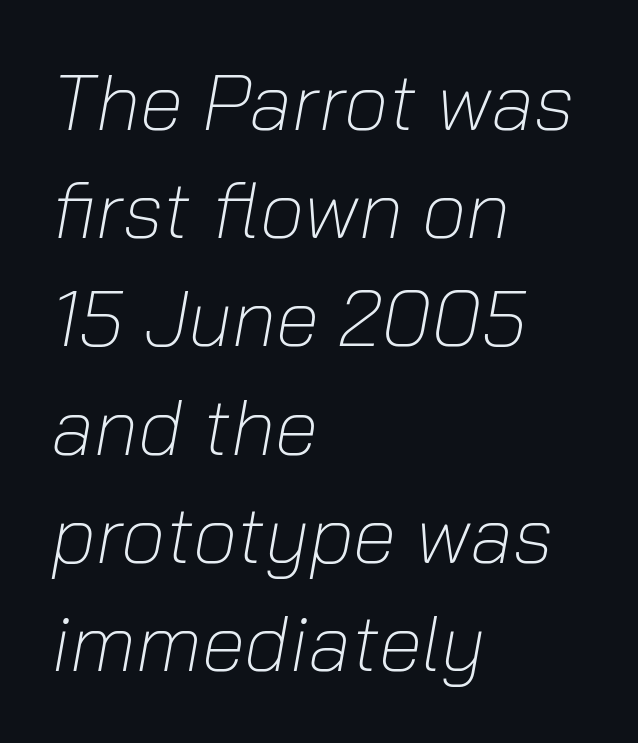
A clean baseline with only descenders dipping below it. Leftover space on each line is placed entirely after the last word. Leading: standard. The letterforms sit shoulder to shoulder at normal distance.
